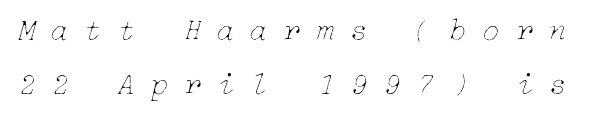
The image shows 32 px thin type, italic (leaning right); set normal line spacing (1.69x), unusually wide letter spacing (+0.49 em), not underlined; low stroke contrast and a medium x-height.
